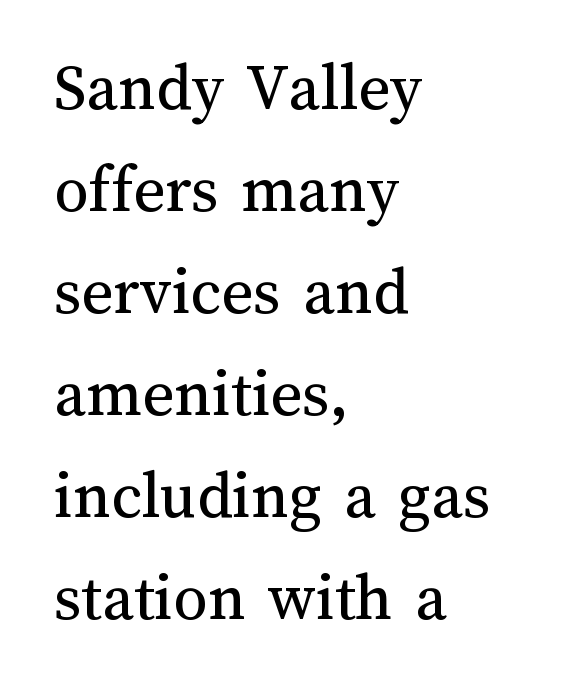
The image shows 68 px regular-weight type, upright; set left-aligned, normal line spacing (1.5x), normal letter spacing, not underlined; medium stroke contrast and a medium x-height.
